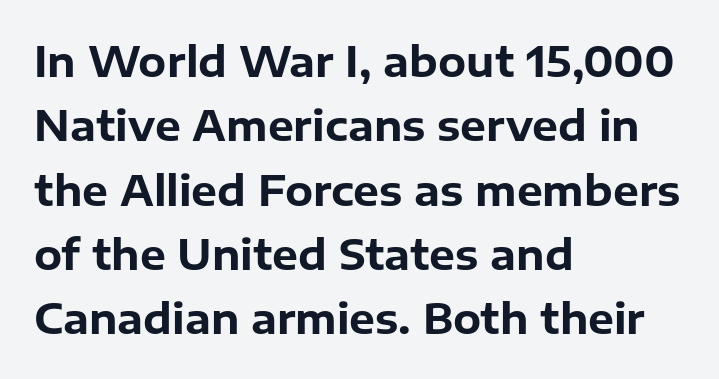
{"serif": "no", "italic": "no", "bold": "yes", "weight": "bold", "width": "normal", "stroke_contrast": "low", "x_height": "medium", "monospaced": "no", "underline": "no", "align": "left", "line_spacing": "normal", "line_spacing_ratio": 1.57, "letter_spacing": "normal", "letter_spacing_em": 0.0, "glyph_px": 41}
